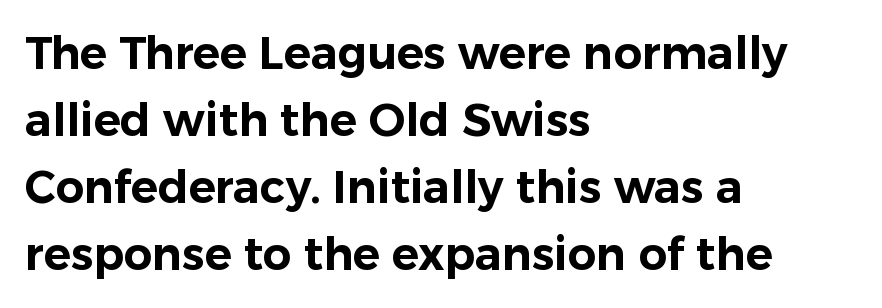
Q: Is the text italic (slanted)? A: No, it is upright.
Q: Is the typeface a serif or a sans-serif typeface? A: Sans-serif.
Q: Is the text underlined? A: No.
Q: How is the paragraph aligned? A: Left-aligned.
Q: Is the spacing between letters normal or unusually wide? A: Normal.
Q: Is the spacing between lines tight, normal or loose? A: Normal.
Q: Width (condensed, normal, or wide)? A: Normal.
Q: Stroke contrast? A: Low.
Q: x-height? A: Medium.
Q: Monospaced? A: No.
